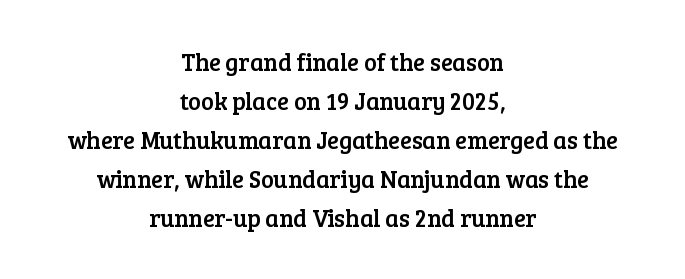
{"italic": "no", "underline": "no", "align": "center", "line_spacing": "normal", "line_spacing_ratio": 1.62, "letter_spacing": "normal", "letter_spacing_em": 0.0, "glyph_px": 24}
